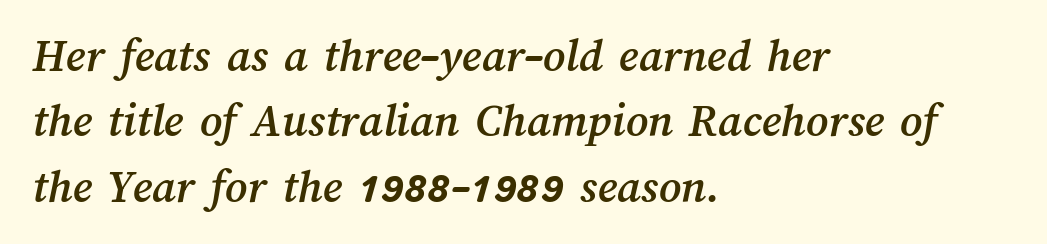
The face used here is proportionally spaced, like ordinary book or web type. Rule under the text: the space is simply empty. Vertical spacing — default. The tracking reads as untouched default to a designer's eye. In CSS terms this would be text-align: left.
